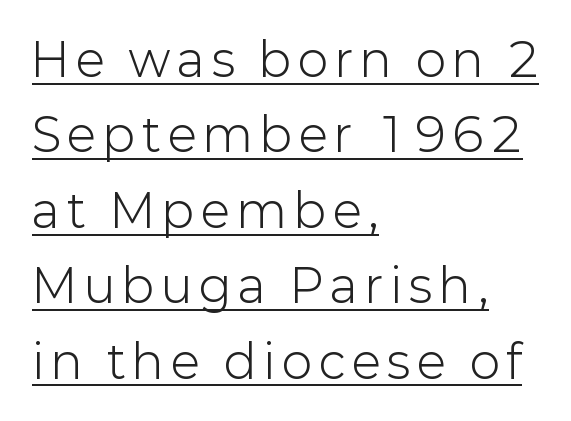
The font's upright variant was chosen for this text. Serif or sans? Sans — the stroke terminals are bare. You could not count columns in this text — the font is proportionally spaced. Honestly, the underline is the first thing you notice here. Visually the block forms a straight wall on the left and a jagged coastline on the right. Normally led — the rows are evenly, conventionally spaced.
